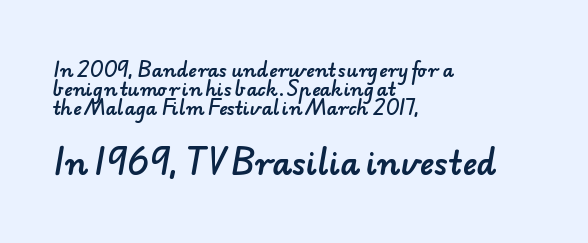
{"serif": "no", "width": "normal", "stroke_contrast": "low", "x_height": "small", "monospaced": "no", "underline": "no", "align": "left", "line_spacing": "tight", "line_spacing_ratio": 1.06, "letter_spacing": "normal", "letter_spacing_em": 0.0, "larger_block": "second", "size_ratio": 1.72, "glyph_px": 31}
